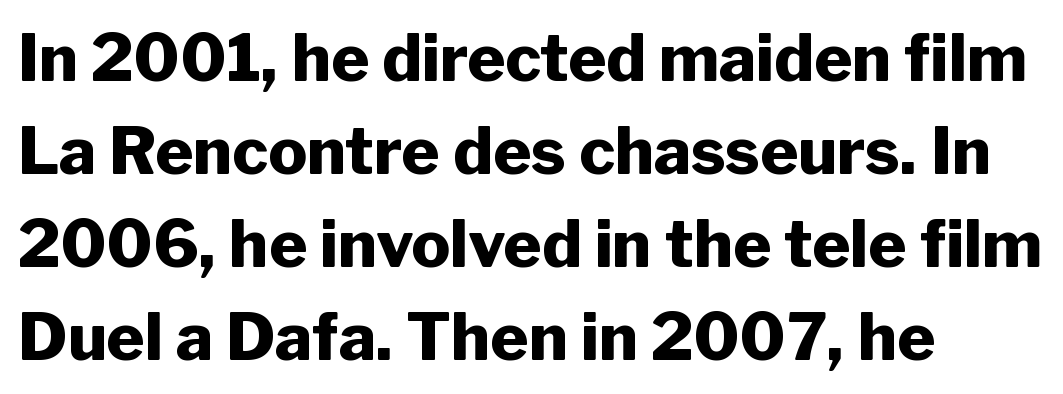
{"serif": "no", "italic": "no", "bold": "yes", "weight": "heavy", "width": "normal", "stroke_contrast": "low", "x_height": "medium", "monospaced": "no", "underline": "no", "align": "left", "line_spacing": "normal", "line_spacing_ratio": 1.43, "letter_spacing": "normal", "letter_spacing_em": 0.0, "glyph_px": 65}
